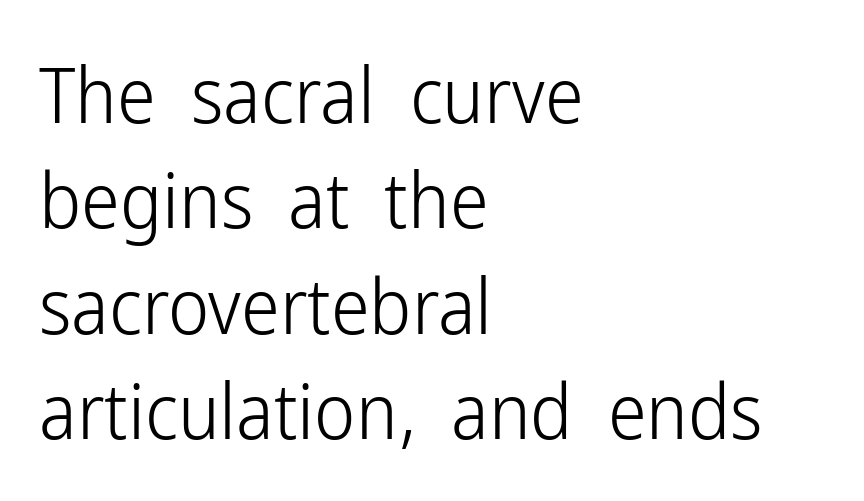
Letters rest on an invisible, unmarked baseline. Note the varied advance widths — an 'i' is clearly narrower than an 'm'. Each word holds together tightly as a unit, with standard inter-letter gaps. Heaviness? Minimal to ordinary, like unemphasized prose.
